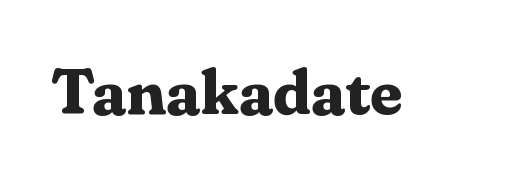
{"serif": "yes", "italic": "no", "bold": "yes", "weight": "bold", "width": "normal", "stroke_contrast": "medium", "x_height": "medium", "monospaced": "no", "underline": "no", "letter_spacing": "normal", "letter_spacing_em": 0.0, "glyph_px": 64}
